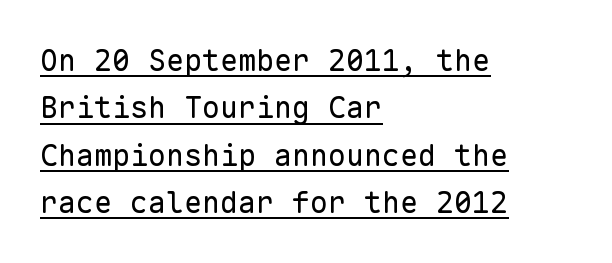
Bold? No — there's no thickening of the strokes. This sample has the even, mechanical cadence of fixed-width lettering. This sample uses a sans-serif face. The string is rendered with underlining switched on. There is no visible air inserted between adjacent glyphs. The paragraph has a hard left edge and a soft right edge.
